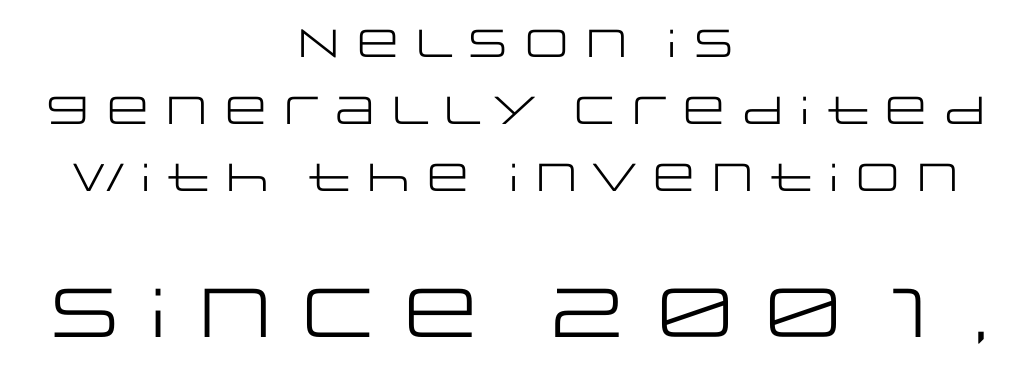
Q: Is the text bold? A: No.
Q: Is the text italic (slanted)? A: No, it is upright.
Q: Is the typeface a serif or a sans-serif typeface? A: Sans-serif.
Q: Is the text underlined? A: No.
Q: How is the paragraph aligned? A: Centered.
Q: Is the spacing between letters normal or unusually wide? A: Normal.
Q: Which block of text is set in a larger size, the first (top) or the second (bottom)? A: The second (bottom) one.
Q: Width (condensed, normal, or wide)? A: Wide.
Q: Stroke contrast? A: Low.
Q: x-height? A: Large.
Q: Monospaced? A: No.
